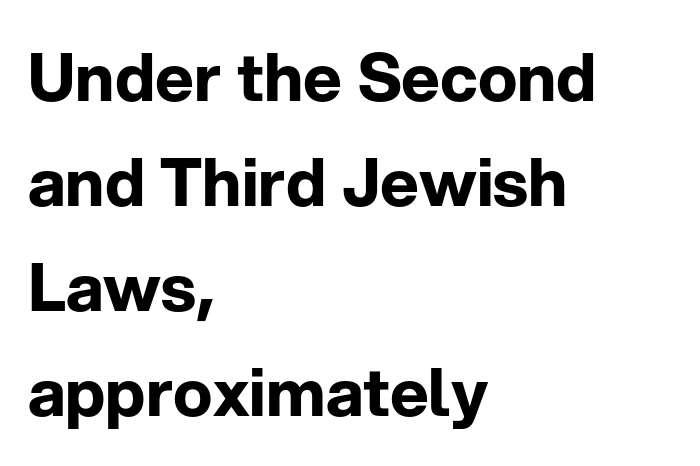
Q: Is the text bold? A: Yes.
Q: Is the text italic (slanted)? A: No, it is upright.
Q: Is the typeface a serif or a sans-serif typeface? A: Sans-serif.
Q: Is the text underlined? A: No.
Q: How is the paragraph aligned? A: Left-aligned.
Q: Is the spacing between letters normal or unusually wide? A: Normal.
Q: Is the spacing between lines tight, normal or loose? A: Normal.
Q: Width (condensed, normal, or wide)? A: Normal.
Q: Stroke contrast? A: Low.
Q: x-height? A: Medium.
Q: Monospaced? A: No.
